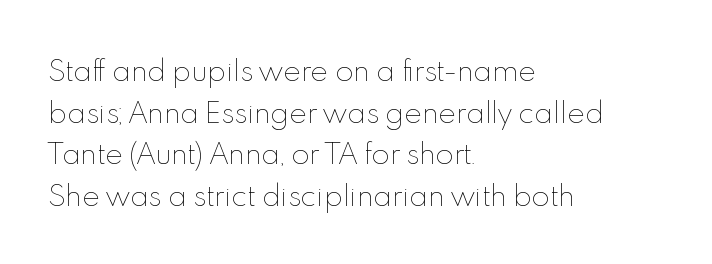
{"italic": "no", "bold": "no", "underline": "no", "align": "left", "line_spacing": "normal", "line_spacing_ratio": 1.54, "letter_spacing": "normal", "letter_spacing_em": 0.0, "glyph_px": 27}
